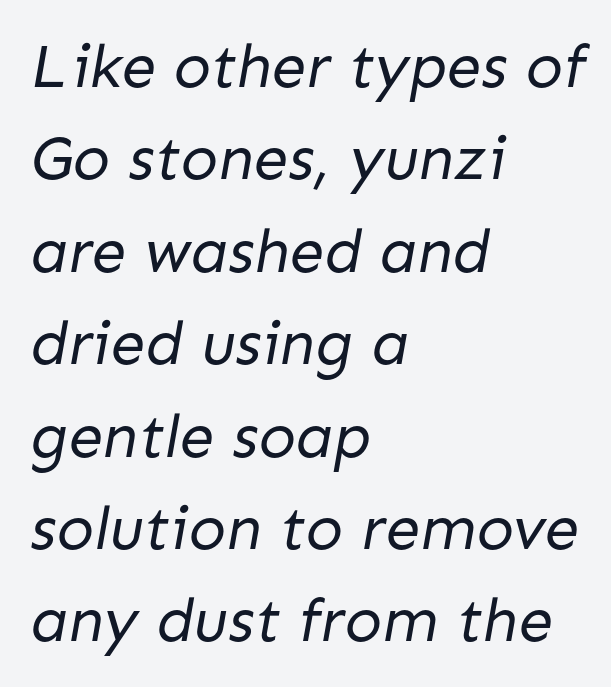
Q: Is the text bold? A: No.
Q: Is the typeface a serif or a sans-serif typeface? A: Sans-serif.
Q: Is the text underlined? A: No.
Q: How is the paragraph aligned? A: Left-aligned.
Q: Is the spacing between letters normal or unusually wide? A: Normal.
Q: Is the spacing between lines tight, normal or loose? A: Normal.
Q: Width (condensed, normal, or wide)? A: Normal.
Q: Stroke contrast? A: Low.
Q: x-height? A: Medium.
Q: Monospaced? A: No.
